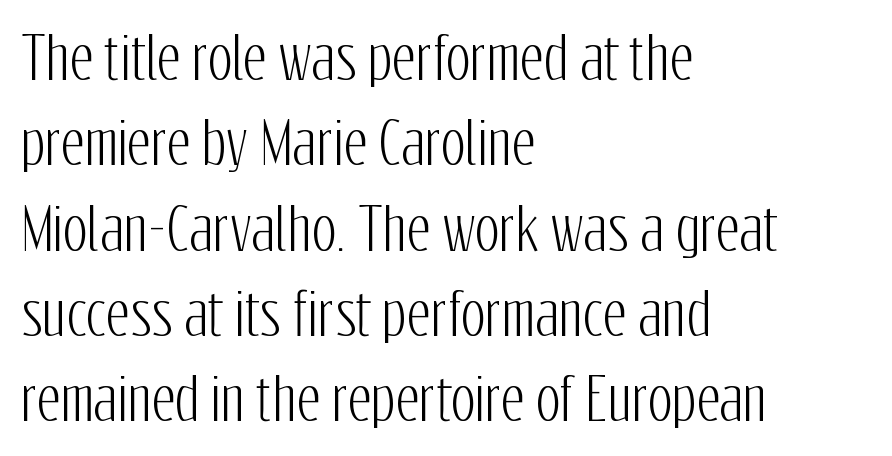
These lines are rendered in a variable-pitch font. A bare baseline throughout the passage. Style check: upright. The rendering keeps characters at their native spacing. The designer went with a sans here, leaving each stem footless. The typesetter chose a ragged-right arrangement here.
